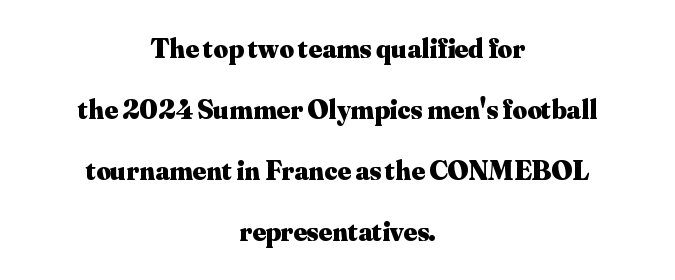
The image shows 28 px heavy serif type, upright; set centered, loose line spacing (2.18x), normal letter spacing, not underlined; medium stroke contrast and a small x-height.
